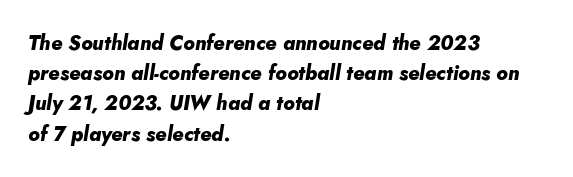
The image shows 20 px bold type, italic (leaning right); set left-aligned, normal line spacing (1.51x), normal letter spacing, not underlined.
